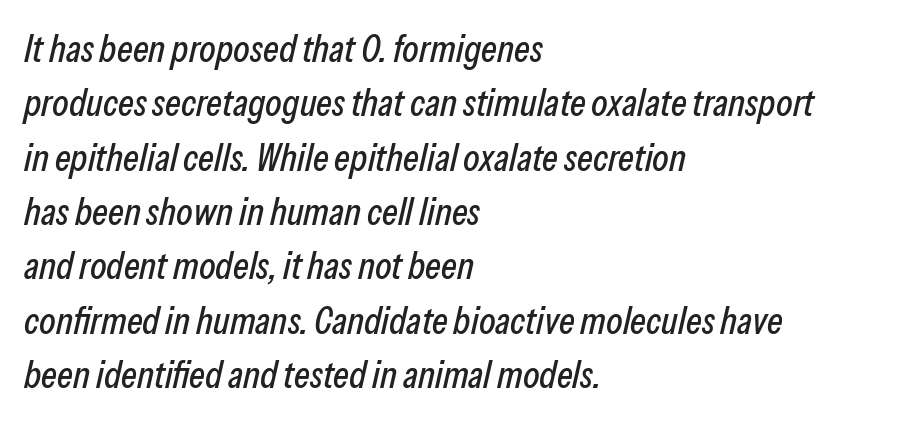
The rendering uses natural spacing where letterforms have individual widths. Honestly, there is no underline to notice here at all. Casual observation: everything's shoved over to the left. Characters are canted at an angle relative to the baseline's perpendicular. The line texture is even and compact thanks to regular tracking.
